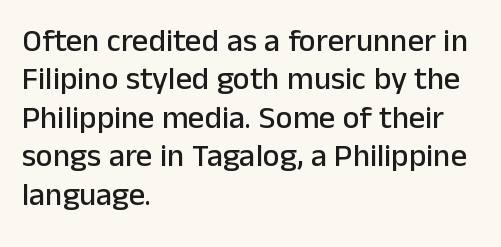
Q: Is the text italic (slanted)? A: No, it is upright.
Q: Is the typeface a serif or a sans-serif typeface? A: Sans-serif.
Q: Is the text underlined? A: No.
Q: How is the paragraph aligned? A: Left-aligned.
Q: Is the spacing between letters normal or unusually wide? A: Normal.
Q: Width (condensed, normal, or wide)? A: Normal.
Q: Stroke contrast? A: Low.
Q: x-height? A: Medium.
Q: Monospaced? A: No.
